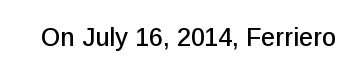
If you drew a line through each stem, it would be perfectly vertical. Characters follow at the spacing the type designer built in. The words here are not underlined.
